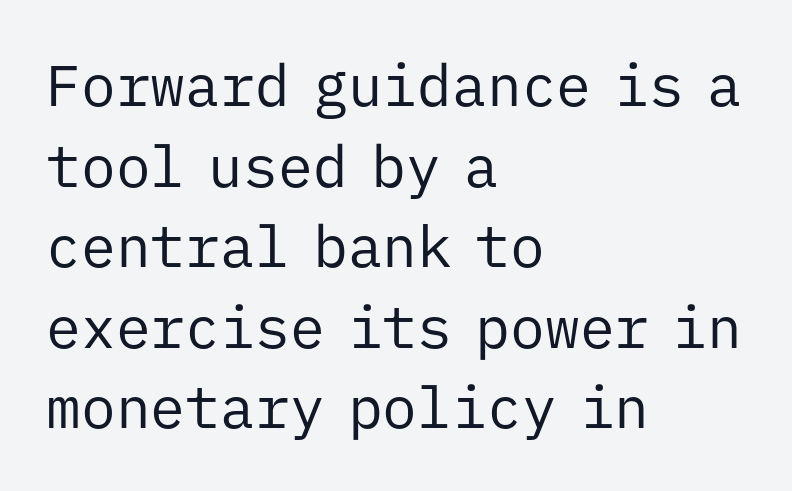
{"serif": "no", "italic": "no", "bold": "no", "weight": "regular", "width": "normal", "stroke_contrast": "low", "x_height": "medium", "monospaced": "yes", "underline": "no", "align": "left", "line_spacing": "normal", "line_spacing_ratio": 1.39, "letter_spacing": "normal", "letter_spacing_em": 0.0, "glyph_px": 58}
